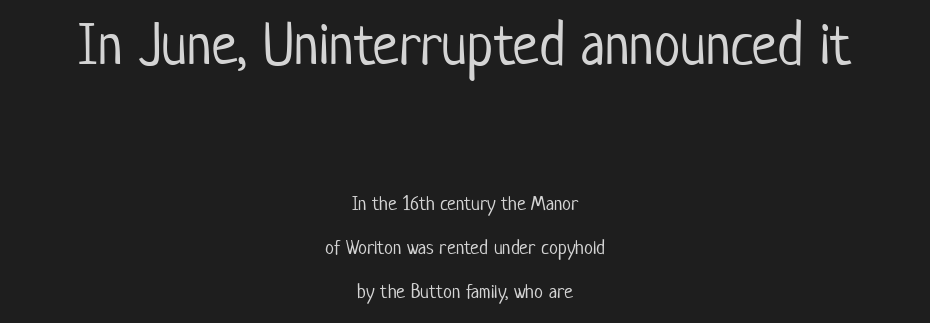
Q: Is the text bold? A: No.
Q: Is the text italic (slanted)? A: No, it is upright.
Q: Is the typeface a serif or a sans-serif typeface? A: Sans-serif.
Q: Is the text underlined? A: No.
Q: How is the paragraph aligned? A: Centered.
Q: Is the spacing between letters normal or unusually wide? A: Normal.
Q: Is the spacing between lines tight, normal or loose? A: Loose.
Q: Which block of text is set in a larger size, the first (top) or the second (bottom)? A: The first (top) one.
Q: Width (condensed, normal, or wide)? A: Condensed.
Q: Stroke contrast? A: Low.
Q: x-height? A: Medium.
Q: Monospaced? A: No.
